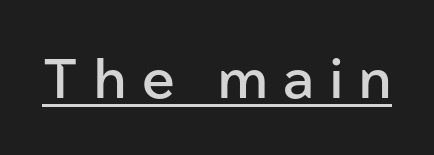
Classification — sans serif. Compared with undecorated copy, this sample adds a rule below the words. The passage shown is semibold, sitting just below true bold. Caption: expanded tracking, letters set apart. Style check: upright.
